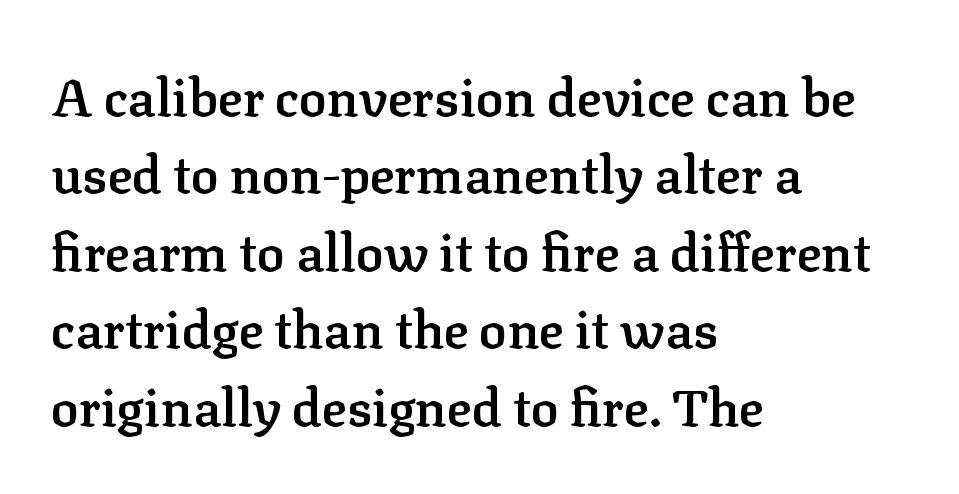
{"serif": "yes", "italic": "no", "bold": "semi", "weight": "semibold", "width": "normal", "stroke_contrast": "low", "x_height": "medium", "monospaced": "no", "underline": "no", "align": "left", "line_spacing": "normal", "line_spacing_ratio": 1.49, "letter_spacing": "normal", "letter_spacing_em": 0.0, "glyph_px": 52}
